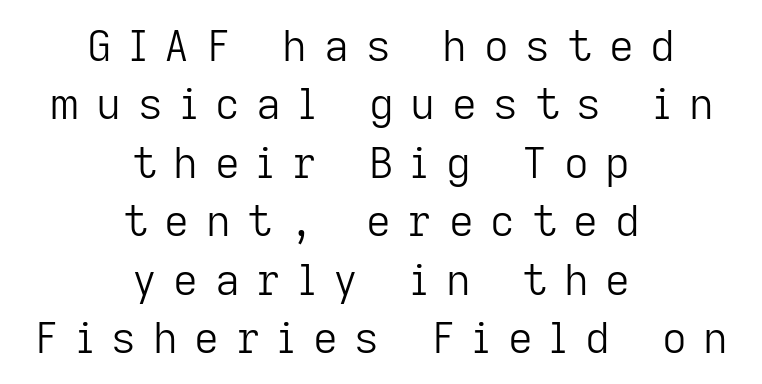
Q: Is the text bold? A: No.
Q: Is the text italic (slanted)? A: No, it is upright.
Q: Is the typeface a serif or a sans-serif typeface? A: Sans-serif.
Q: Is the text underlined? A: No.
Q: How is the paragraph aligned? A: Centered.
Q: Is the spacing between letters normal or unusually wide? A: Unusually wide.
Q: Is the spacing between lines tight, normal or loose? A: Normal.
Q: Width (condensed, normal, or wide)? A: Normal.
Q: Stroke contrast? A: Low.
Q: x-height? A: Medium.
Q: Monospaced? A: No.
